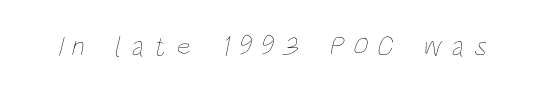
The font sits on the lighter half of the weight spectrum, regular included. Inter-character spacing is expanded well beyond the font's built-in metrics. The zone under the glyphs is completely vacant. Proportional: the letters do not fall into vertical columns.
